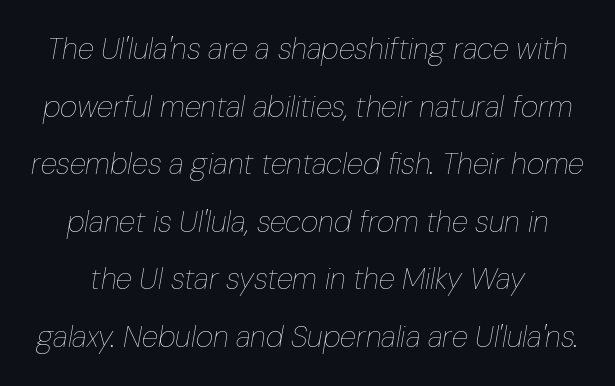
The image shows 30 px thin, condensed type, italic (leaning right); set loose line spacing (1.92x), normal letter spacing, not underlined; low stroke contrast and a medium x-height.
